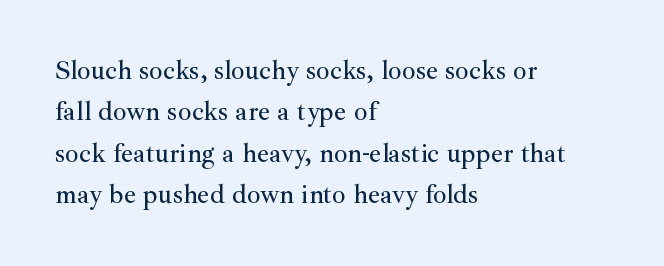
The image shows 27 px text type, upright; set left-aligned, normal line spacing (1.53x), normal letter spacing, not underlined.
